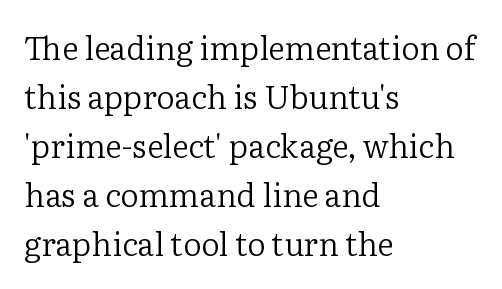
The image shows 32 px regular-weight serif type, upright; set left-aligned, normal line spacing (1.53x), normal letter spacing, not underlined; low stroke contrast and a medium x-height.
